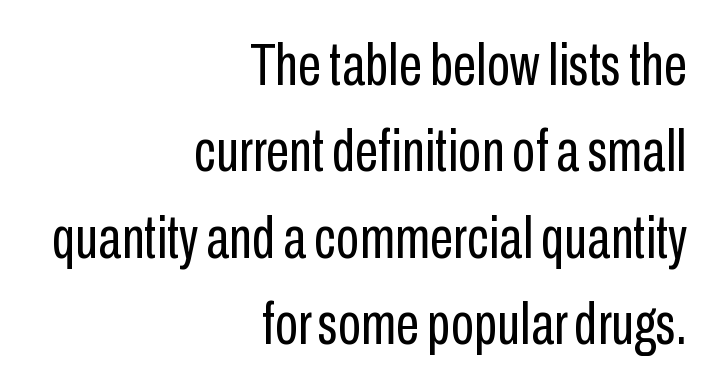
Q: Is the text bold? A: No.
Q: Is the text italic (slanted)? A: No, it is upright.
Q: Is the typeface a serif or a sans-serif typeface? A: Sans-serif.
Q: Is the text underlined? A: No.
Q: How is the paragraph aligned? A: Right-aligned.
Q: Is the spacing between letters normal or unusually wide? A: Normal.
Q: Is the spacing between lines tight, normal or loose? A: Normal.
Q: Width (condensed, normal, or wide)? A: Condensed.
Q: Stroke contrast? A: Low.
Q: x-height? A: Medium.
Q: Monospaced? A: No.
